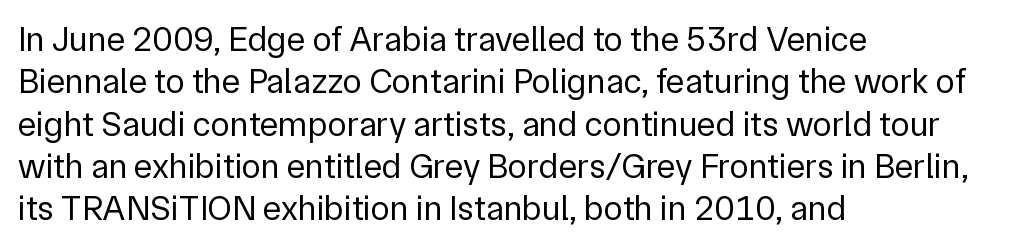
The image shows 35 px regular-weight sans-serif type, upright; set left-aligned, line spacing 1.21x, normal letter spacing, not underlined; low stroke contrast and a medium x-height.
